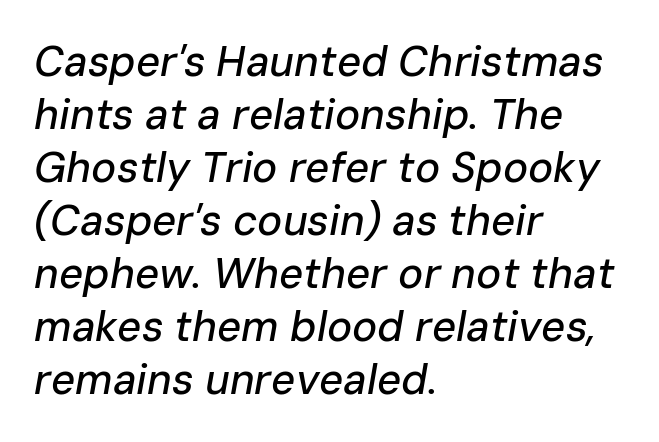
The image shows 42 px text type, italic (leaning right); set left-aligned, normal line spacing (1.26x), normal letter spacing, not underlined; low stroke contrast and a medium x-height.
